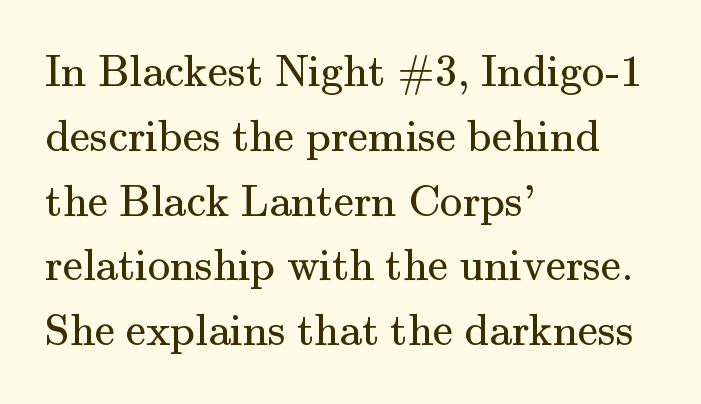
Q: Is the text bold? A: No.
Q: Is the text italic (slanted)? A: No, it is upright.
Q: Is the typeface a serif or a sans-serif typeface? A: Serif.
Q: Is the text underlined? A: No.
Q: How is the paragraph aligned? A: Left-aligned.
Q: Is the spacing between letters normal or unusually wide? A: Normal.
Q: Is the spacing between lines tight, normal or loose? A: Normal.
Q: Width (condensed, normal, or wide)? A: Normal.
Q: Stroke contrast? A: Medium.
Q: x-height? A: Small.
Q: Monospaced? A: No.
